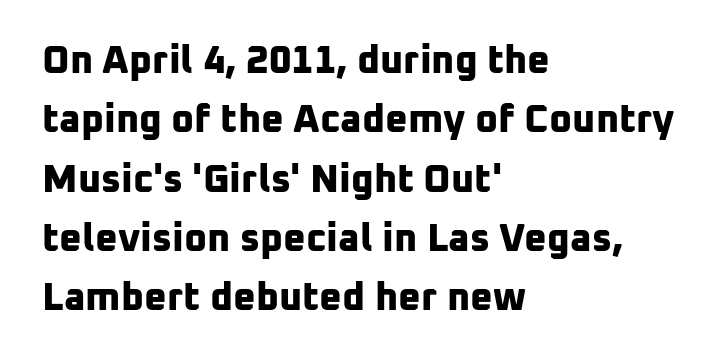
The image shows 39 px bold sans-serif type; set left-aligned, normal line spacing (1.52x), normal letter spacing, not underlined; low stroke contrast and a medium x-height.
